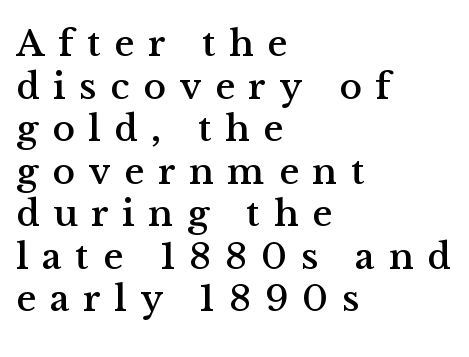
Q: Is the text italic (slanted)? A: No, it is upright.
Q: Is the typeface a serif or a sans-serif typeface? A: Serif.
Q: Is the text underlined? A: No.
Q: How is the paragraph aligned? A: Left-aligned.
Q: Is the spacing between letters normal or unusually wide? A: Unusually wide.
Q: Is the spacing between lines tight, normal or loose? A: Tight.
Q: Width (condensed, normal, or wide)? A: Normal.
Q: Stroke contrast? A: Medium.
Q: x-height? A: Medium.
Q: Monospaced? A: No.
